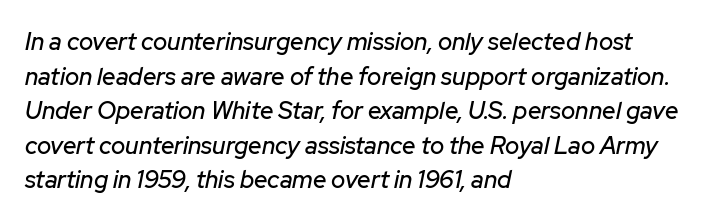
Anything drawn beneath the words? Only blank space. Rows of type keep a routine distance in the vertical direction. Compared with typical body copy, the letter spacing here is the same. This rendering uses left alignment, leaving the right contour irregular. The lettering tilts uniformly, giving the passage an italic look.
